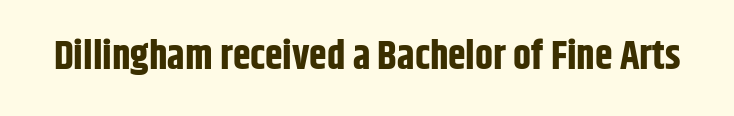
The image shows 40 px bold, condensed sans-serif type, upright; set normal letter spacing, not underlined; low stroke contrast and a large x-height.
